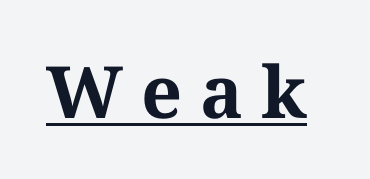
Short note: letters widely spaced. Varying glyph widths throughout — classic text-font behaviour. You can see a thin bar hugging the bottom of the glyphs. The passage shown is typeset with a serif family.
